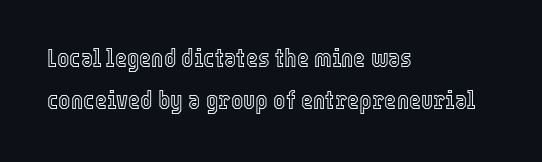
The glyphs are unaccompanied by any horizontal stroke below them. Nope, not italic — everything's standing straight. This sample keeps an unexceptional amount of space between lines. The lines are quadded left. Characters follow at the spacing the type designer built in.
